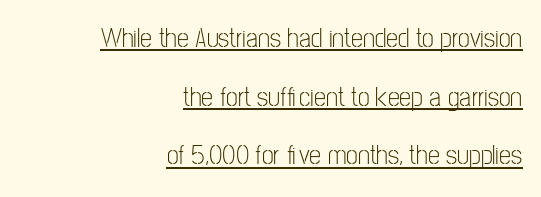
The image shows 27 px text type, upright; set right-aligned, loose line spacing (2.17x), normal letter spacing, underlined.
